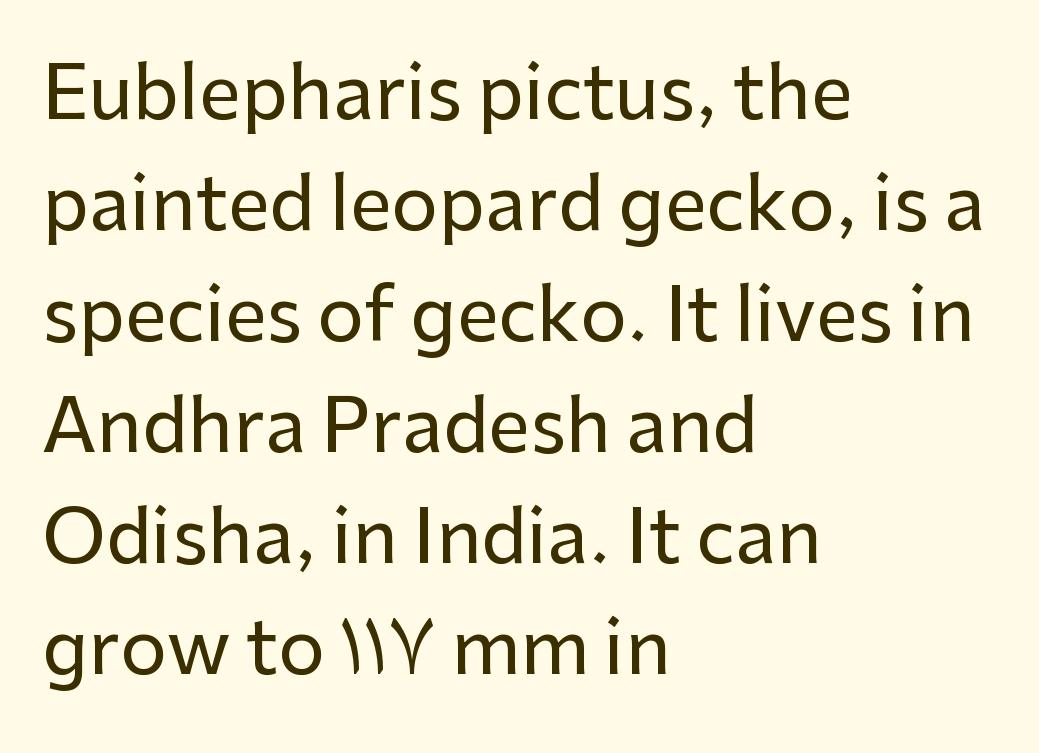
{"serif": "no", "italic": "no", "width": "normal", "stroke_contrast": "low", "x_height": "medium", "monospaced": "no", "underline": "no", "align": "left", "line_spacing": "normal", "line_spacing_ratio": 1.5, "letter_spacing": "normal", "letter_spacing_em": 0.0, "glyph_px": 74}
